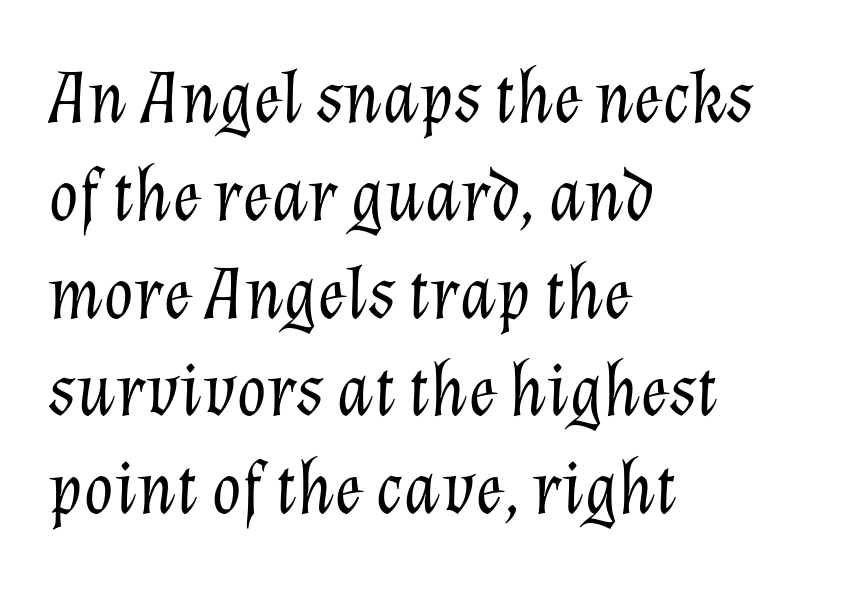
The space between consecutive lines is moderate. Layout note: lines flush left. The rendering uses natural spacing where letterforms have individual widths. Clear beneath every line of the passage.
